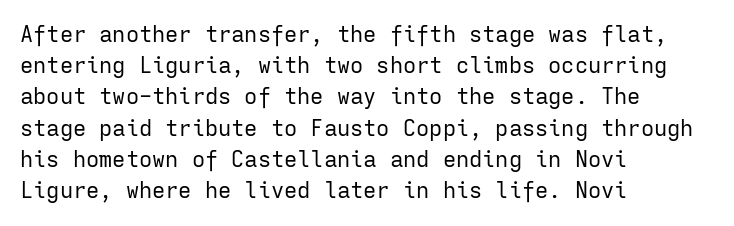
The image shows 22 px text type, upright; set left-aligned, normal line spacing (1.42x), normal letter spacing, not underlined.
